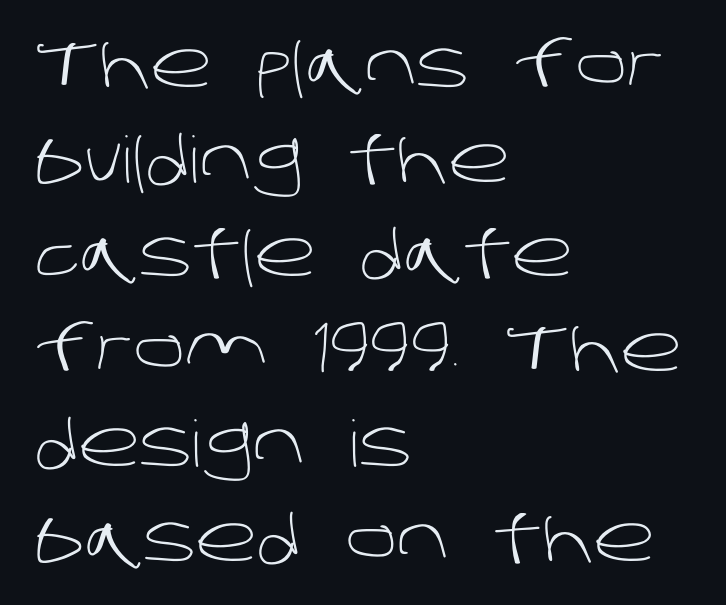
Do the characters align in a grid? No, the font is proportional. Stems here are at most as thick as an everyday book face. The passage shown is typeset with a sans-serif family. Whoever set this chose a conventional vertical rhythm. Caption: multi-line text, flush left, ragged right. Has an underline been added? It has not.
